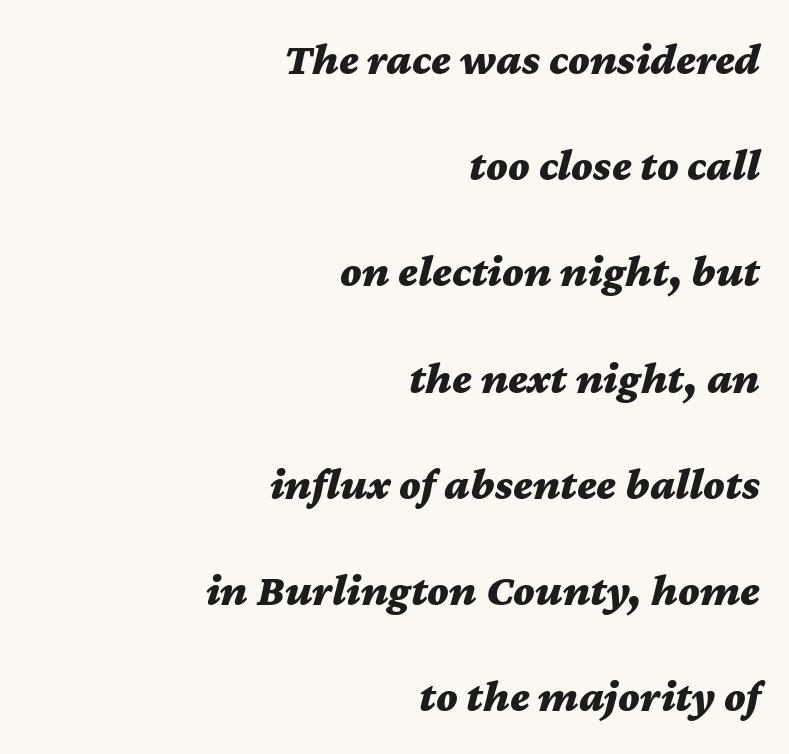
The image shows 45 px bold, wide type, italic (leaning right); set right-aligned, loose line spacing (2.36x), normal letter spacing, not underlined; medium stroke contrast and a medium x-height.
